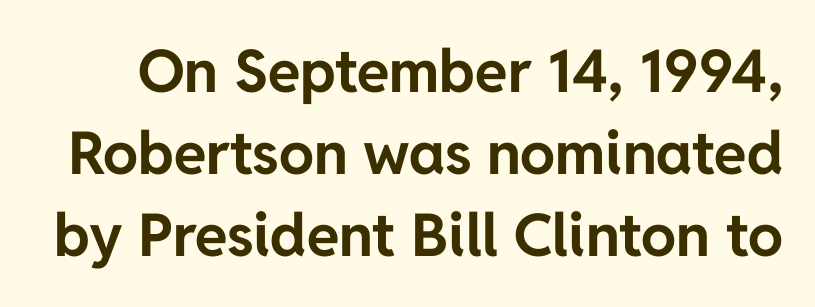
Q: Is the text bold? A: Yes.
Q: Is the text italic (slanted)? A: No, it is upright.
Q: Is the typeface a serif or a sans-serif typeface? A: Sans-serif.
Q: Is the text underlined? A: No.
Q: Is the spacing between letters normal or unusually wide? A: Normal.
Q: Is the spacing between lines tight, normal or loose? A: Normal.
Q: Width (condensed, normal, or wide)? A: Normal.
Q: Stroke contrast? A: Low.
Q: x-height? A: Medium.
Q: Monospaced? A: No.
